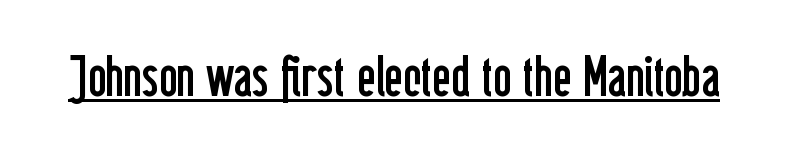
The image shows 56 px regular-weight, condensed sans-serif type, upright; set normal letter spacing, underlined; low stroke contrast and a medium x-height.
